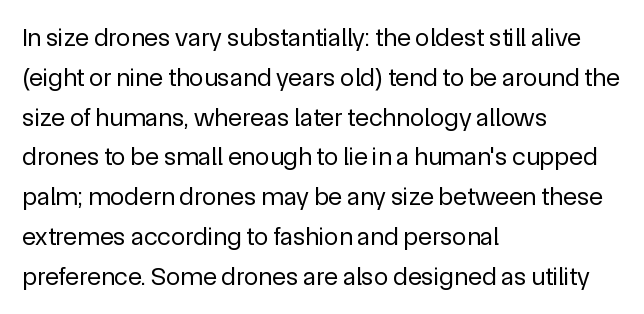
{"italic": "no", "bold": "no", "underline": "no", "align": "left", "line_spacing": "normal", "line_spacing_ratio": 1.53, "letter_spacing": "normal", "letter_spacing_em": 0.0, "glyph_px": 26}
